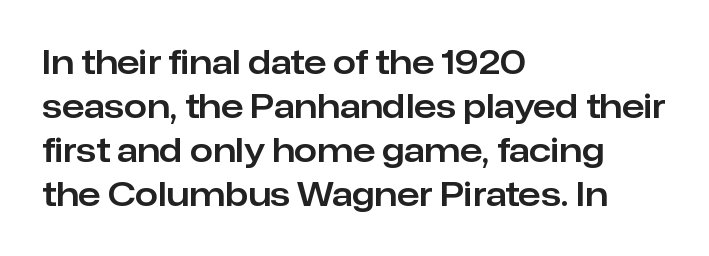
Q: Is the text italic (slanted)? A: No, it is upright.
Q: Is the typeface a serif or a sans-serif typeface? A: Sans-serif.
Q: Is the text underlined? A: No.
Q: How is the paragraph aligned? A: Left-aligned.
Q: Is the spacing between letters normal or unusually wide? A: Normal.
Q: Is the spacing between lines tight, normal or loose? A: Normal.
Q: Width (condensed, normal, or wide)? A: Normal.
Q: Stroke contrast? A: Low.
Q: x-height? A: Medium.
Q: Monospaced? A: No.
